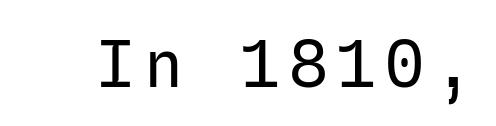
The image shows 65 px regular-weight sans-serif type, upright; set not underlined; low stroke contrast and a medium x-height.
